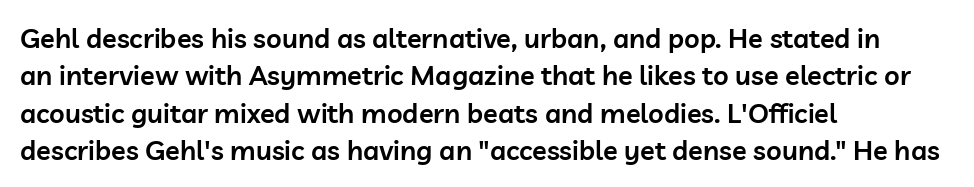
The image shows 27 px text type, upright; set left-aligned, normal line spacing (1.38x), normal letter spacing, not underlined.
